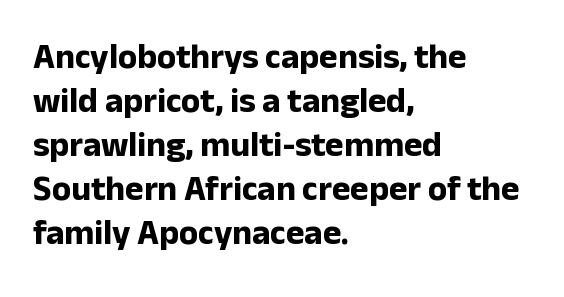
{"serif": "no", "italic": "no", "bold": "yes", "weight": "bold", "width": "normal", "stroke_contrast": "low", "x_height": "medium", "monospaced": "no", "underline": "no", "align": "left", "line_spacing": "normal", "line_spacing_ratio": 1.26, "letter_spacing": "normal", "letter_spacing_em": 0.0, "glyph_px": 35}
